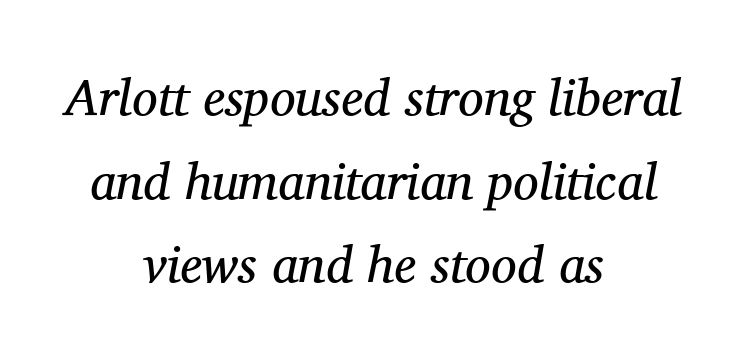
{"serif": "yes", "italic": "yes", "lean": "right", "slant_degrees": 11, "bold": "no", "weight": "regular", "width": "normal", "stroke_contrast": "medium", "x_height": "medium", "monospaced": "no", "underline": "no", "align": "center", "line_spacing": "normal", "line_spacing_ratio": 1.64, "letter_spacing": "normal", "letter_spacing_em": 0.0, "glyph_px": 51}
